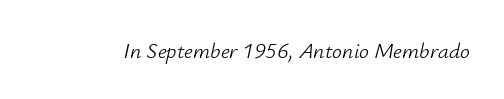
Q: Is the text bold? A: No.
Q: Is the text italic (slanted)? A: Yes, it leans right by about 12 degrees.
Q: Is the text underlined? A: No.
Q: Is the spacing between letters normal or unusually wide? A: Normal.
